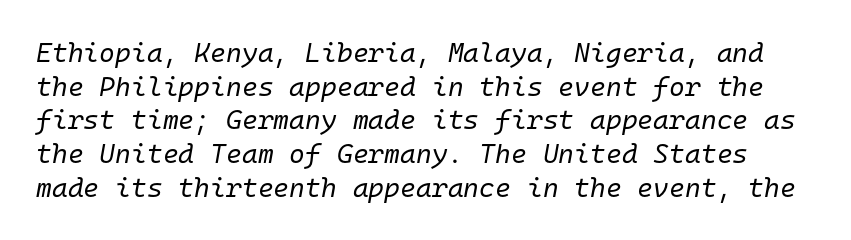
{"italic": "yes", "lean": "right", "slant_degrees": 10, "bold": "no", "underline": "no", "line_spacing": "normal", "line_spacing_ratio": 1.25, "letter_spacing": "normal", "letter_spacing_em": 0.0, "glyph_px": 27}
